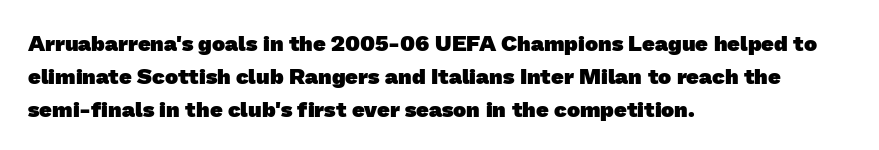
The horizontal fit of the characters is conventional and even. Every row of glyphs begins at an identical x-position on the left. Descenders are the only things crossing below the line. The leading is moderate, giving the passage an even texture. Heavy-handed strokes throughout: this text is bold.
